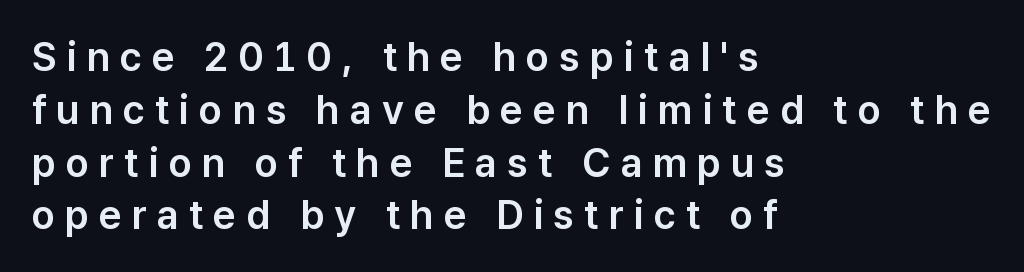
Q: Is the text italic (slanted)? A: No, it is upright.
Q: Is the typeface a serif or a sans-serif typeface? A: Sans-serif.
Q: Is the text underlined? A: No.
Q: How is the paragraph aligned? A: Left-aligned.
Q: Is the spacing between letters normal or unusually wide? A: Unusually wide.
Q: Is the spacing between lines tight, normal or loose? A: Normal.
Q: Width (condensed, normal, or wide)? A: Normal.
Q: Stroke contrast? A: Low.
Q: x-height? A: Medium.
Q: Monospaced? A: No.
